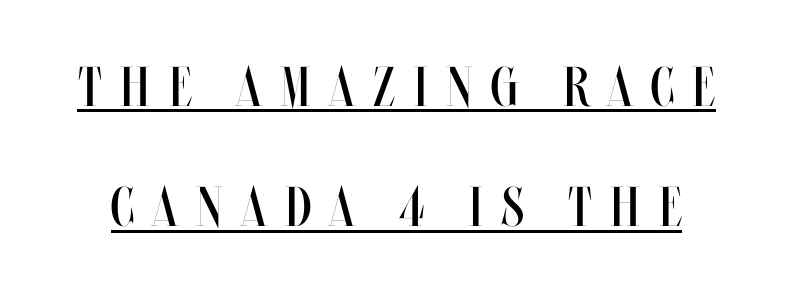
The tracking jumps out immediately: characters are airy and widely separated. Each new line begins a long way beneath the previous one. The lettering stays uniformly vertical, giving the passage a roman look. Honestly, the underline is the first thing you notice here. Do the characters align in a grid? No, the font is proportional.
